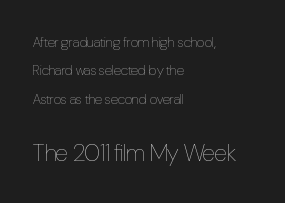
{"italic": "no", "bold": "no", "underline": "no", "align": "left", "line_spacing": "loose", "line_spacing_ratio": 2.02, "letter_spacing": "normal", "letter_spacing_em": 0.0, "larger_block": "second", "size_ratio": 1.71, "glyph_px": 24}
